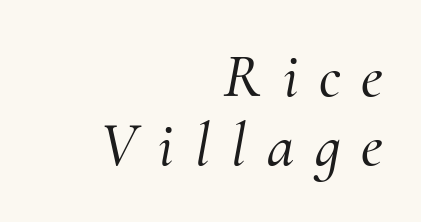
The text block is weighted toward the right margin, trailing off unevenly leftward. Nobody drew a line under any word here. The rendering inserts visible extra space after every character. Very little white space separates one row of letters from the next. This is serif lettering, the kind often seen in printed books. Think of a printed novel: that variable character pitch is what you see here.
